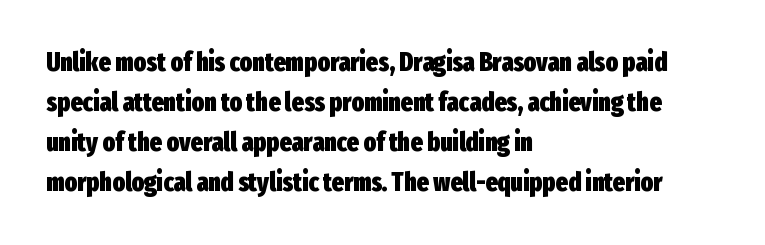
Q: Is the text bold? A: Yes.
Q: Is the text italic (slanted)? A: No, it is upright.
Q: Is the text underlined? A: No.
Q: How is the paragraph aligned? A: Left-aligned.
Q: Is the spacing between letters normal or unusually wide? A: Normal.
Q: Is the spacing between lines tight, normal or loose? A: Normal.
